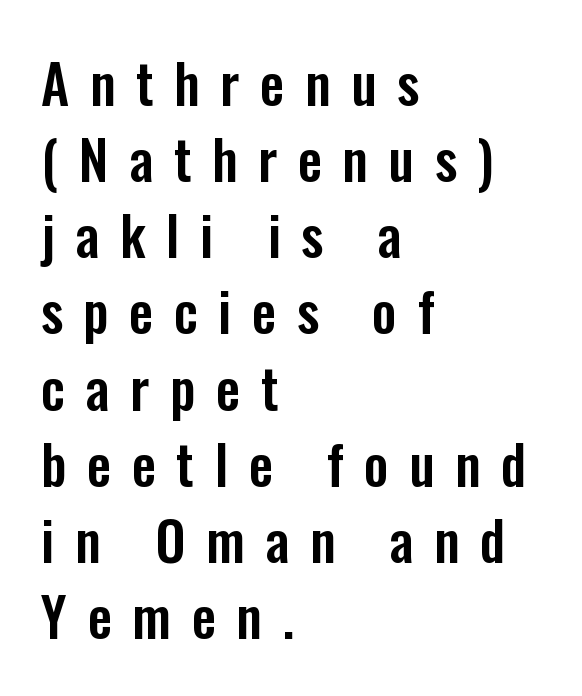
Letter spacing: wide. Regarding serifs, this sample does without them. These lines are rendered in a variable-pitch font. If you drew a line through each stem, it would be perfectly vertical. Rule under the text: the space is simply empty.
